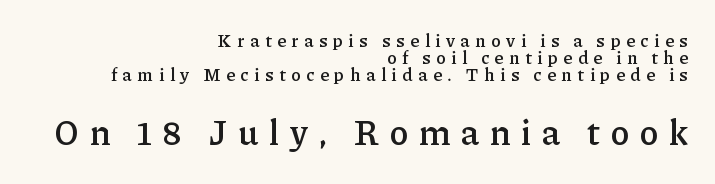
Q: Is the text bold? A: Semi-bold.
Q: Is the text italic (slanted)? A: No, it is upright.
Q: Is the typeface a serif or a sans-serif typeface? A: Serif.
Q: Is the text underlined? A: No.
Q: How is the paragraph aligned? A: Right-aligned.
Q: Is the spacing between letters normal or unusually wide? A: Unusually wide.
Q: Is the spacing between lines tight, normal or loose? A: Tight.
Q: Which block of text is set in a larger size, the first (top) or the second (bottom)? A: The second (bottom) one.
Q: Width (condensed, normal, or wide)? A: Normal.
Q: Stroke contrast? A: Low.
Q: x-height? A: Medium.
Q: Monospaced? A: No.
